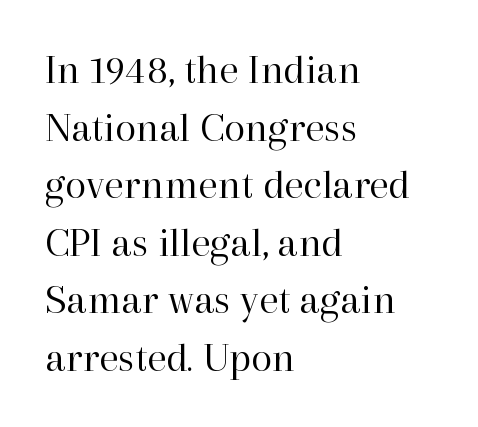
Unbolded letterforms with no extra heft. The font family rendered here belongs to the serif group. In terms of letterspacing, this is plain default setting. Tall strokes in this sample are plumb rather than angled. The foot of each line stays bare and open.
